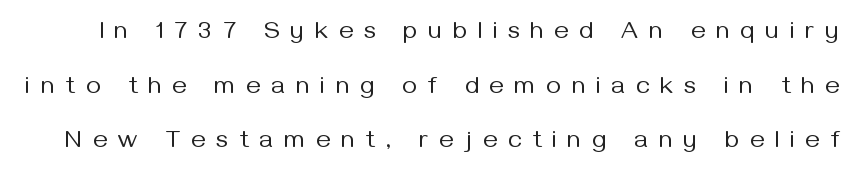
This reads as an unemphasized weight, regular at the heaviest. A typesetter would mark this as roman, not italic. Loosely led — the rows are spread out. Display-style spreading of the glyphs; the letterfit is very open.
